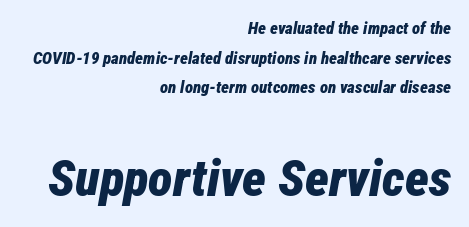
{"italic": "yes", "lean": "right", "slant_degrees": 12, "bold": "yes", "weight": "bold", "width": "condensed", "stroke_contrast": "low", "x_height": "medium", "monospaced": "no", "underline": "no", "align": "right", "line_spacing_ratio": 1.74, "letter_spacing": "normal", "letter_spacing_em": 0.0, "larger_block": "second", "size_ratio": 3.0, "glyph_px": 51}
